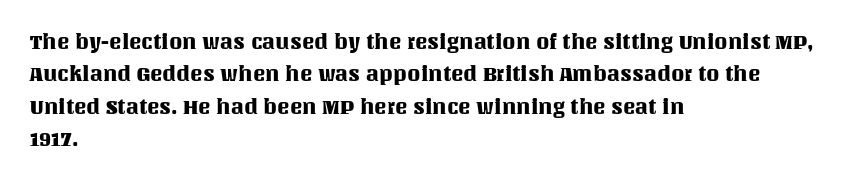
Glyph-to-glyph distance matches everyday printed text. Upright lettering throughout. Notice how descenders clear the ascenders below comfortably — that's standard leading. The strip under each line holds only bare page. Layout note: lines flush left.
